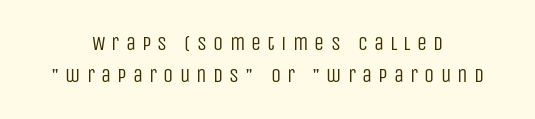
Q: Is the text bold? A: No.
Q: Is the text italic (slanted)? A: No, it is upright.
Q: Is the text underlined? A: No.
Q: How is the paragraph aligned? A: Centered.
Q: Is the spacing between letters normal or unusually wide? A: Unusually wide.
Q: Is the spacing between lines tight, normal or loose? A: Normal.
